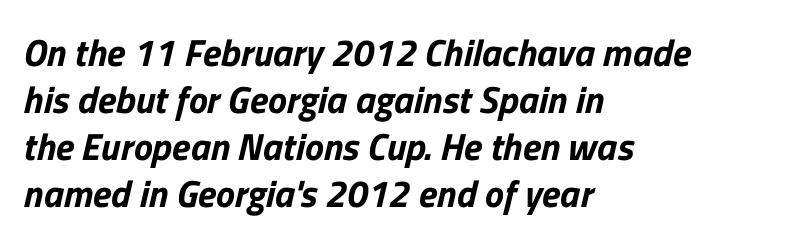
The glyphs in this specimen are sans serif. There is no visible air inserted between adjacent glyphs. A bare baseline throughout the passage. Line beginnings align vertically; line endings do not.
